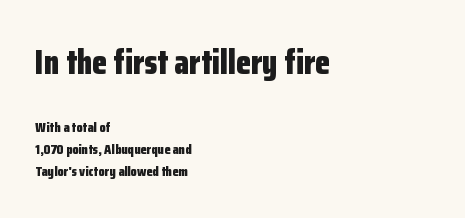
The font family rendered here belongs to the sans-serif group. The letterforms sit shoulder to shoulder at normal distance. Regarding leading, the lines here are spaced in the standard way. These lines are rendered in a variable-pitch font.
